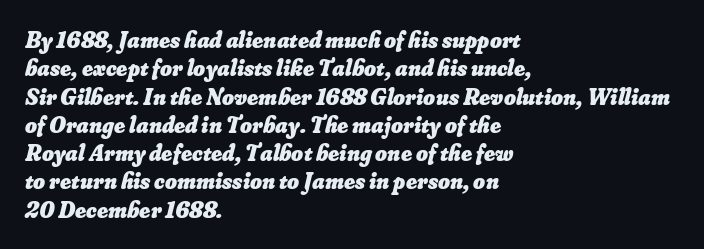
{"bold": "yes", "underline": "no", "align": "left", "line_spacing_ratio": 1.23, "letter_spacing": "normal", "letter_spacing_em": 0.0, "glyph_px": 23}
